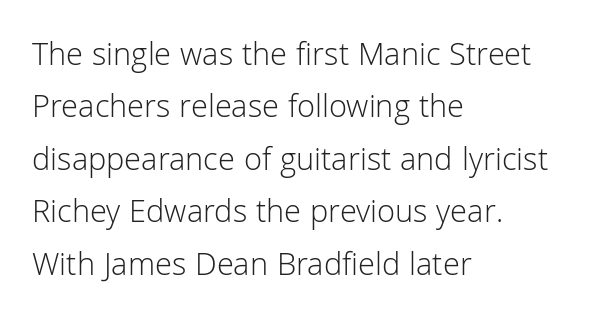
{"serif": "no", "italic": "no", "bold": "no", "weight": "light", "width": "normal", "stroke_contrast": "low", "x_height": "medium", "monospaced": "no", "underline": "no", "align": "left", "line_spacing": "normal", "line_spacing_ratio": 1.59, "letter_spacing": "normal", "letter_spacing_em": 0.0, "glyph_px": 33}
